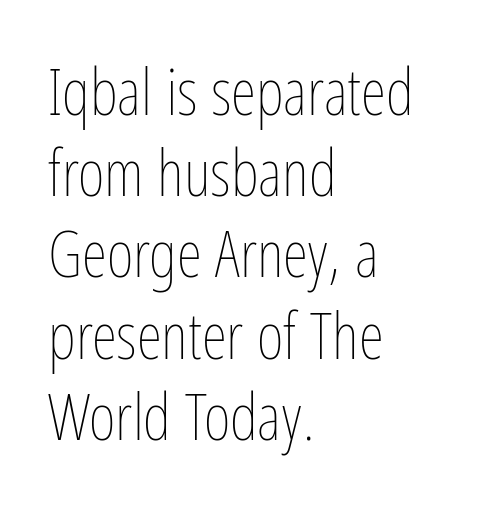
Is this a fixed-width face? No — the glyphs have proportional, varying widths. Baseline-to-baseline distance is the conventional proportion of letter height. The setting favours the left margin, as ordinary paragraphs usually do. Quick note: not italic, upright. The gaps between neighbouring characters are ordinary and unremarkable.
